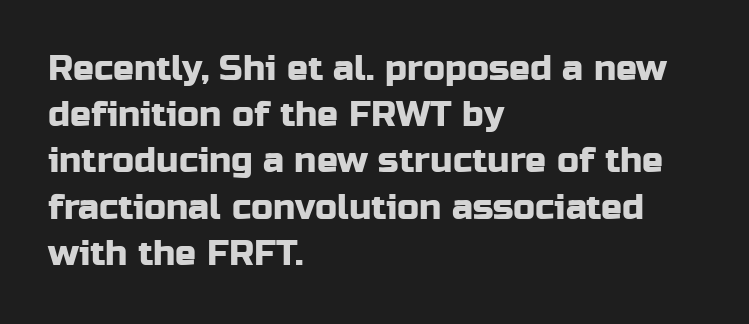
{"serif": "no", "italic": "no", "width": "normal", "stroke_contrast": "low", "x_height": "medium", "monospaced": "no", "underline": "no", "align": "left", "line_spacing": "normal", "line_spacing_ratio": 1.32, "letter_spacing": "normal", "letter_spacing_em": 0.0, "glyph_px": 35}
